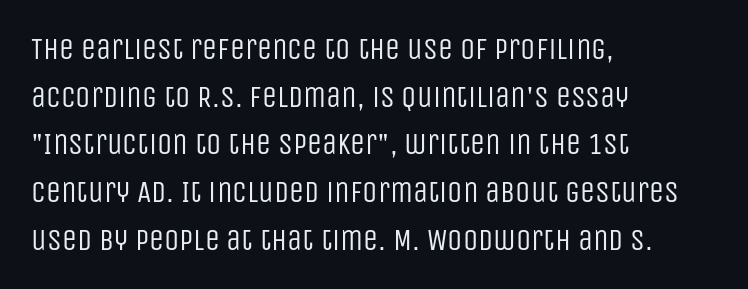
Q: Is the text bold? A: No.
Q: Is the text italic (slanted)? A: No, it is upright.
Q: Is the typeface a serif or a sans-serif typeface? A: Sans-serif.
Q: Is the text underlined? A: No.
Q: How is the paragraph aligned? A: Left-aligned.
Q: Is the spacing between letters normal or unusually wide? A: Normal.
Q: Is the spacing between lines tight, normal or loose? A: Normal.
Q: Width (condensed, normal, or wide)? A: Condensed.
Q: Stroke contrast? A: Low.
Q: x-height? A: Large.
Q: Monospaced? A: No.
